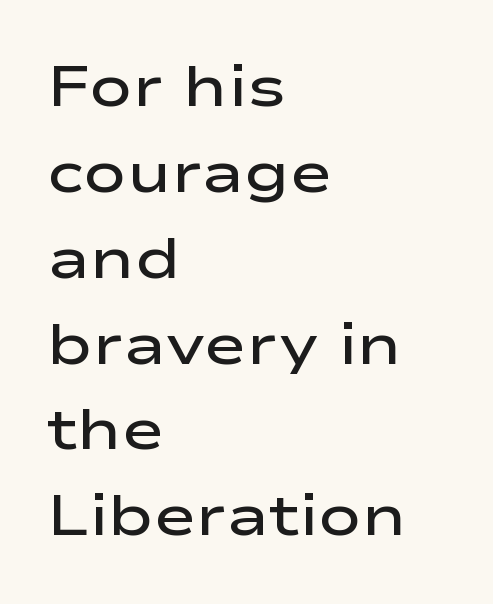
The image shows 58 px semibold, wide sans-serif type, upright; set left-aligned, normal line spacing (1.48x), normal letter spacing, not underlined; low stroke contrast and a medium x-height.
